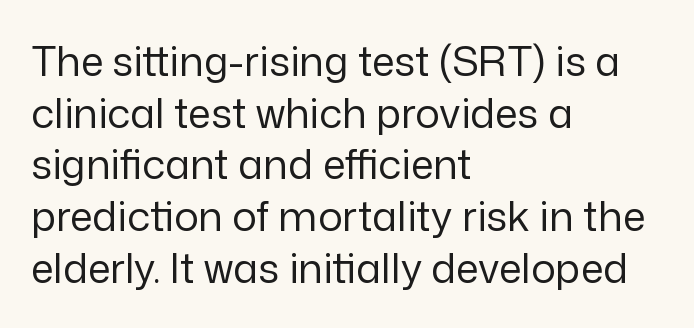
The image shows 41 px regular-weight sans-serif type, upright; set left-aligned, normal line spacing (1.26x), normal letter spacing, not underlined; low stroke contrast and a medium x-height.
